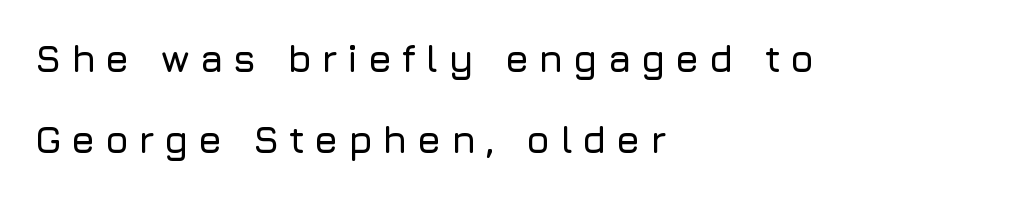
{"serif": "no", "italic": "no", "width": "normal", "stroke_contrast": "low", "x_height": "medium", "monospaced": "no", "underline": "no", "align": "left", "line_spacing": "loose", "line_spacing_ratio": 2.12, "letter_spacing": "wide", "letter_spacing_em": 0.25, "glyph_px": 38}
